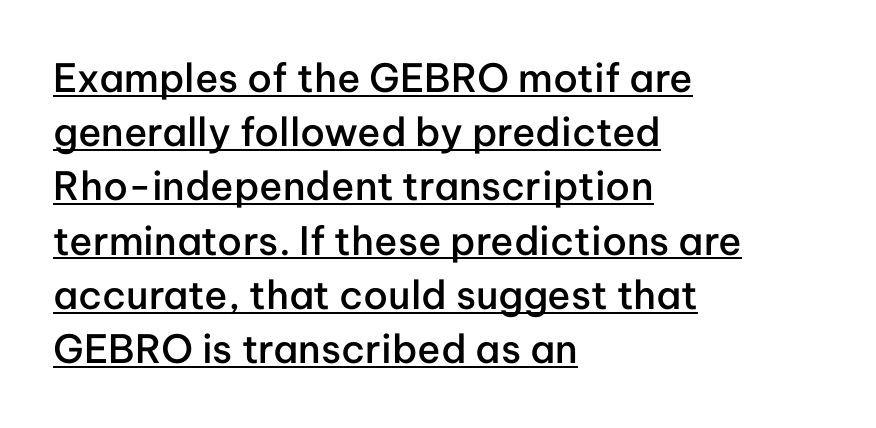
Line spacing here is normal. The letters advance in unequal steps, a hallmark of proportional type. Is this a sans? Yes — the strokes have no serifs. Style check: upright. Standard letterfit; no display-style spreading of the glyphs. What decoration does the sample have? An underline.
